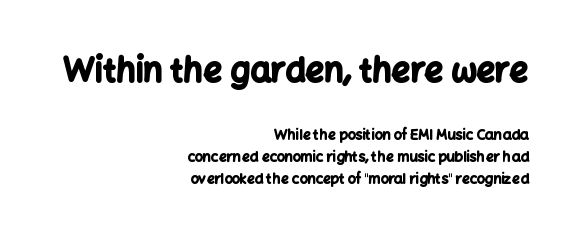
{"serif": "no", "italic": "no", "bold": "yes", "weight": "bold", "width": "normal", "stroke_contrast": "low", "x_height": "medium", "monospaced": "no", "underline": "no", "align": "right", "line_spacing": "normal", "line_spacing_ratio": 1.58, "letter_spacing": "normal", "letter_spacing_em": 0.0, "larger_block": "first", "size_ratio": 2.36, "glyph_px": 33}
